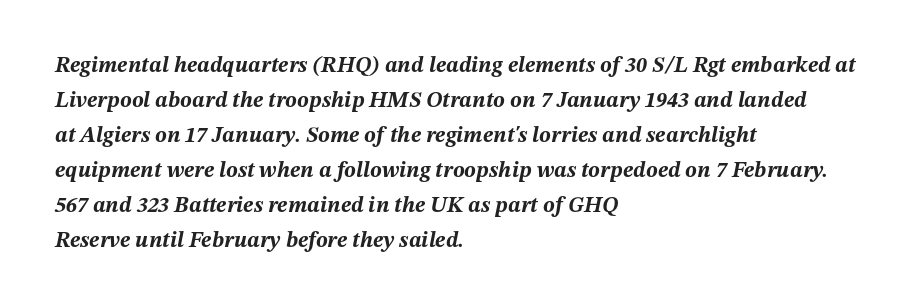
{"italic": "yes", "lean": "right", "slant_degrees": 12, "bold": "yes", "underline": "no", "align": "left", "line_spacing": "normal", "line_spacing_ratio": 1.59, "letter_spacing": "normal", "letter_spacing_em": 0.0, "glyph_px": 22}
